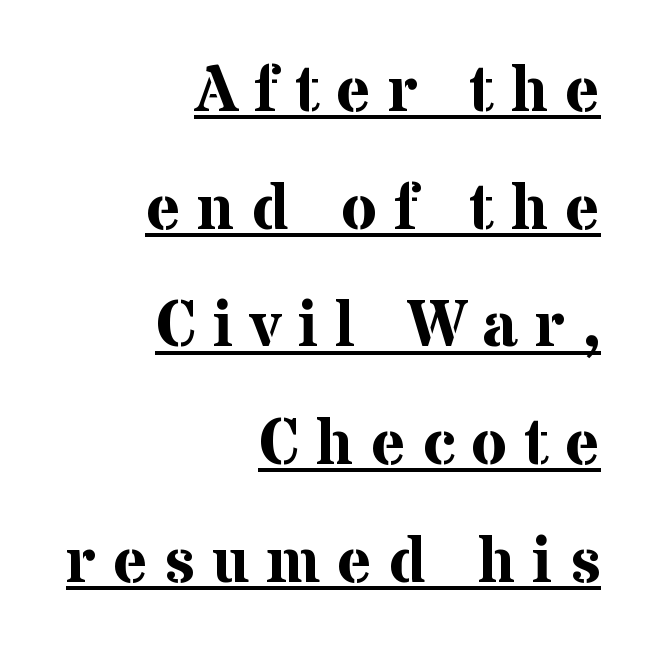
The glyphs are accompanied by a horizontal stroke just below them. Compared with typical body copy, the letter spacing here is much looser. If you drew a ruler down the right edge, every line would touch it. Each letter keeps its own natural width here, so spacing adapts to shape. The letters are bold, with thick, heavy strokes.
